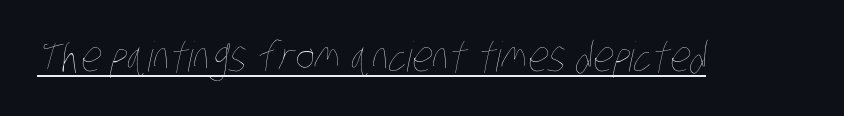
The font is comparable to plain body text, perhaps lighter. How are the letters spaced? Ordinarily, with no added tracking. This sample has the flowing, uneven cadence of proportional lettering. Glance below the letters and you will spot a drawn line.
